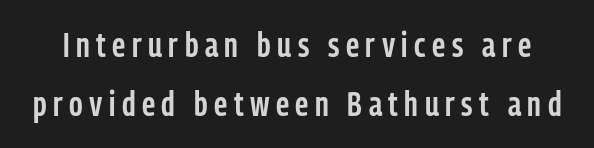
{"serif": "no", "italic": "no", "bold": "semi", "weight": "semibold", "width": "condensed", "stroke_contrast": "low", "x_height": "medium", "monospaced": "no", "underline": "no", "line_spacing_ratio": 1.73, "glyph_px": 34}
